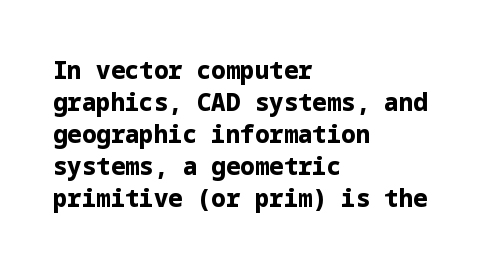
Q: Is the text bold? A: Yes.
Q: Is the text italic (slanted)? A: No, it is upright.
Q: Is the text underlined? A: No.
Q: How is the paragraph aligned? A: Left-aligned.
Q: Is the spacing between letters normal or unusually wide? A: Normal.
Q: Is the spacing between lines tight, normal or loose? A: Normal.
